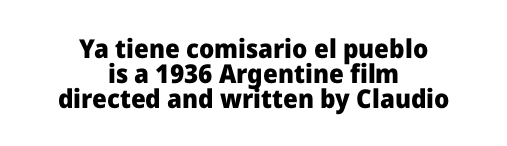
Q: Is the text bold? A: Yes.
Q: Is the text italic (slanted)? A: No, it is upright.
Q: Is the text underlined? A: No.
Q: How is the paragraph aligned? A: Centered.
Q: Is the spacing between letters normal or unusually wide? A: Normal.
Q: Is the spacing between lines tight, normal or loose? A: Tight.
